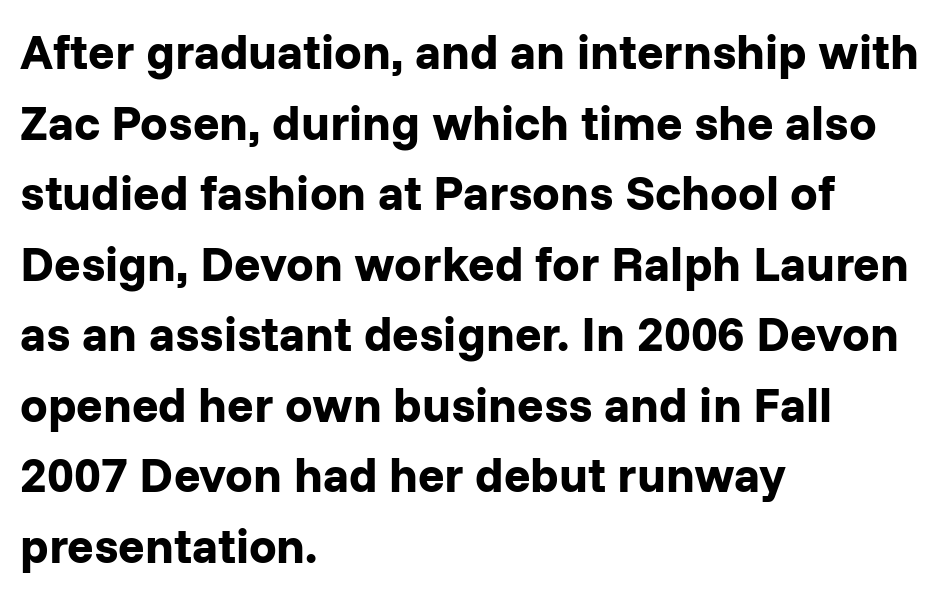
Set as a true bold cut, around the 700 mark. Serifs: no, the terminals of the letterforms are clean. Just letters on the line, the space beneath them empty. Quick note: interline space is typical. A student would call this left alignment; a typographer would say flush left, rag right. This sample uses plain, unmodified letter spacing.
